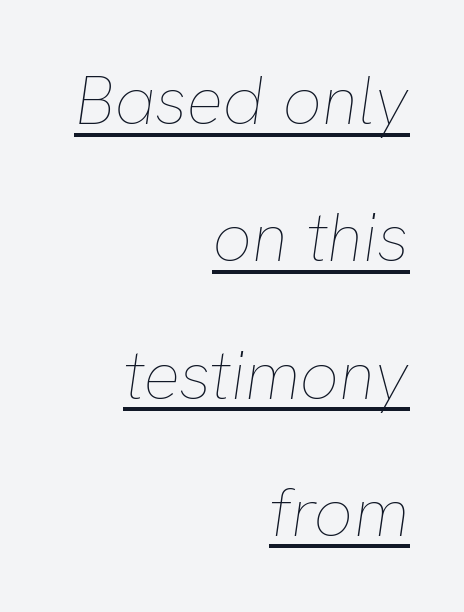
{"italic": "yes", "lean": "right", "slant_degrees": 8, "bold": "no", "weight": "thin", "width": "normal", "stroke_contrast": "low", "x_height": "medium", "monospaced": "no", "underline": "yes", "align": "right", "line_spacing": "loose", "line_spacing_ratio": 1.99, "letter_spacing": "normal", "letter_spacing_em": 0.0, "glyph_px": 69}
